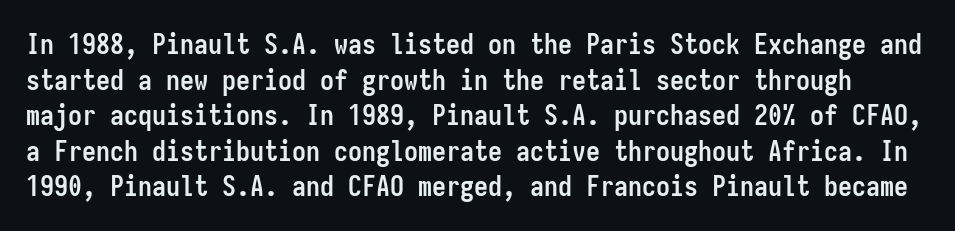
No word sits above an underline. The text was rendered using a sans face with plain stroke endings. The specimen reads as upright at a glance. The horizontal fit of the characters is conventional and even. Notice how thick the strokes are: this is what a full bold looks like.
